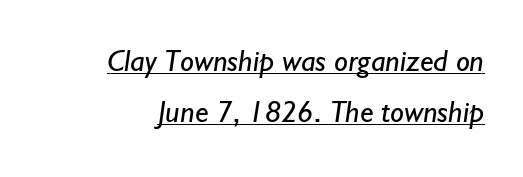
Q: Is the text bold? A: No.
Q: Is the typeface a serif or a sans-serif typeface? A: Sans-serif.
Q: Is the text underlined? A: Yes.
Q: How is the paragraph aligned? A: Right-aligned.
Q: Is the spacing between letters normal or unusually wide? A: Normal.
Q: Is the spacing between lines tight, normal or loose? A: Normal.
Q: Width (condensed, normal, or wide)? A: Normal.
Q: Stroke contrast? A: Low.
Q: x-height? A: Small.
Q: Monospaced? A: No.
